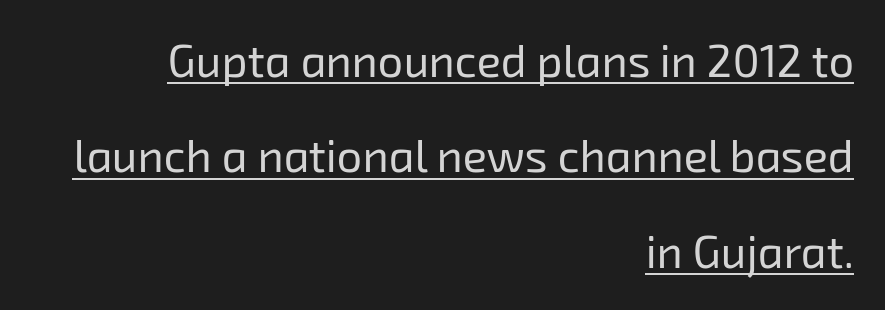
The image shows 45 px regular-weight sans-serif type; set right-aligned, loose line spacing (2.12x), normal letter spacing, underlined; low stroke contrast and a medium x-height.
